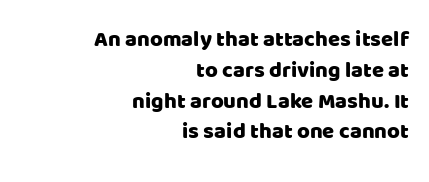
Q: Is the text italic (slanted)? A: No, it is upright.
Q: Is the text underlined? A: No.
Q: How is the paragraph aligned? A: Right-aligned.
Q: Is the spacing between letters normal or unusually wide? A: Normal.
Q: Is the spacing between lines tight, normal or loose? A: Normal.
